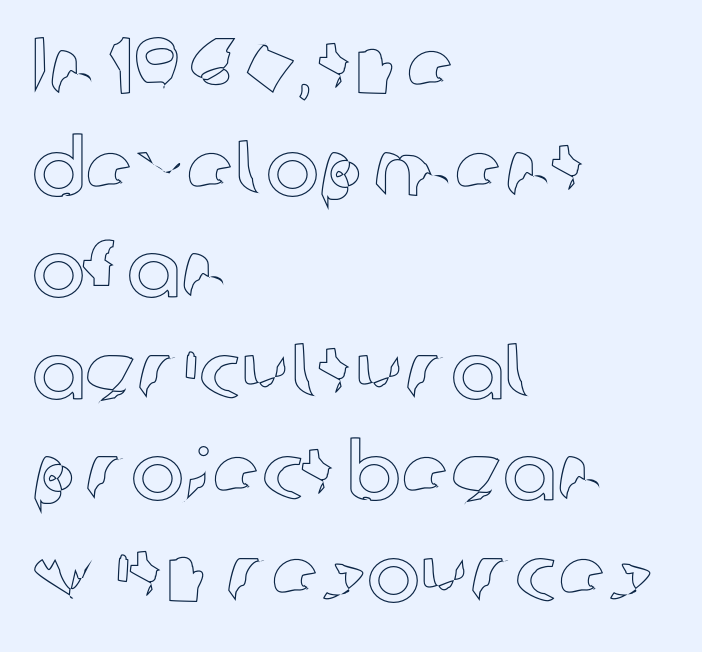
{"italic": "no", "width": "normal", "x_height": "medium", "monospaced": "no", "underline": "no", "align": "left", "line_spacing": "normal", "line_spacing_ratio": 1.27, "letter_spacing": "normal", "letter_spacing_em": 0.0, "glyph_px": 80}
